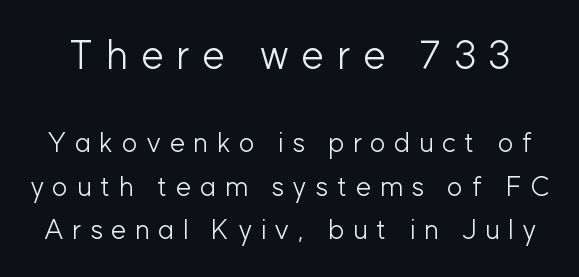
The image shows 40 px light sans-serif type, upright; set normal line spacing (1.61x), unusually wide letter spacing (+0.31 em), not underlined; the first (top) block is 1.48x larger; low stroke contrast and a medium x-height.
